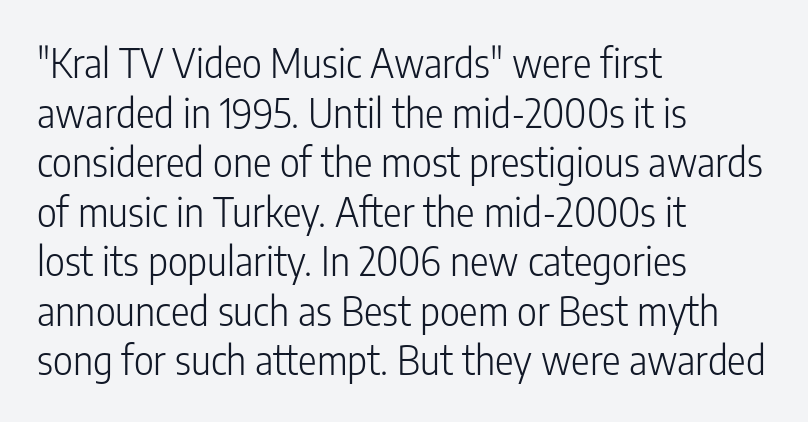
{"serif": "no", "italic": "no", "bold": "no", "weight": "light", "width": "condensed", "stroke_contrast": "low", "x_height": "medium", "monospaced": "no", "underline": "no", "align": "left", "line_spacing": "normal", "line_spacing_ratio": 1.27, "letter_spacing": "normal", "letter_spacing_em": 0.0, "glyph_px": 39}
